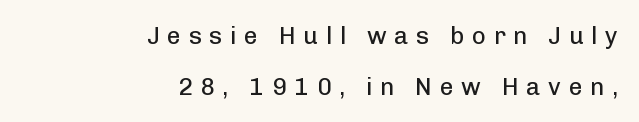
These lines stack with their right ends in a neat column. Italic: no, the glyphs are upright roman. Rows of type keep a wide berth in the vertical direction. Is the type heavy? It reads as light-to-regular instead. The face used here is rendered with a markedly widened letterfit.
